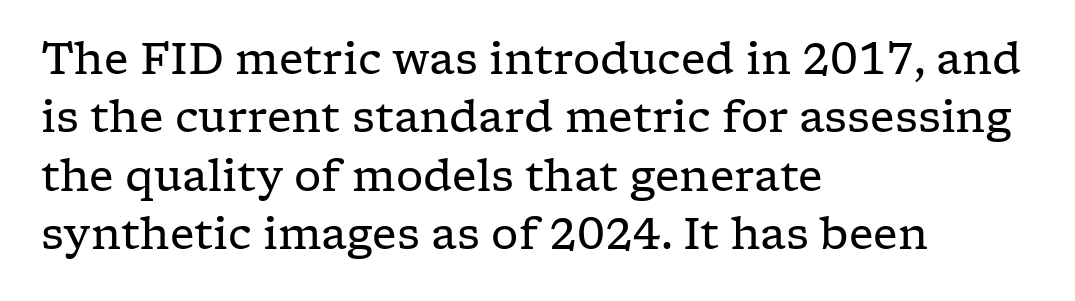
Nope, not italic — everything's standing straight. A normal amount of white space separates one row of letters from the next. Observe the serifs anchoring each vertical stroke in this sample. The font sits on the lighter half of the weight spectrum, regular included.
